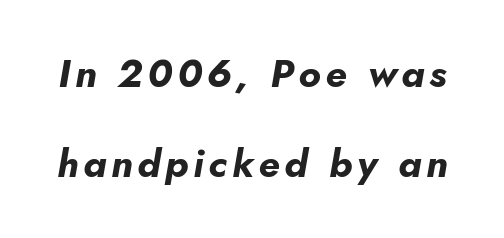
Thick stems and heavy bowls — unmistakably bold. Spacing verdict: proportional, widths tailored to each character. The text carries the slant typical of an italic or oblique font. Honestly, there is no underline to notice here at all. Line spacing here is loose.
